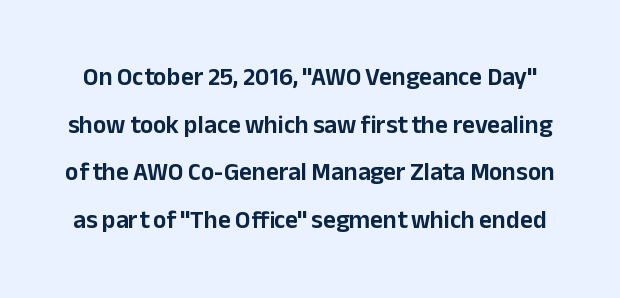
Q: Is the text italic (slanted)? A: No, it is upright.
Q: Is the text underlined? A: No.
Q: Is the spacing between letters normal or unusually wide? A: Normal.
Q: Is the spacing between lines tight, normal or loose? A: Loose.
